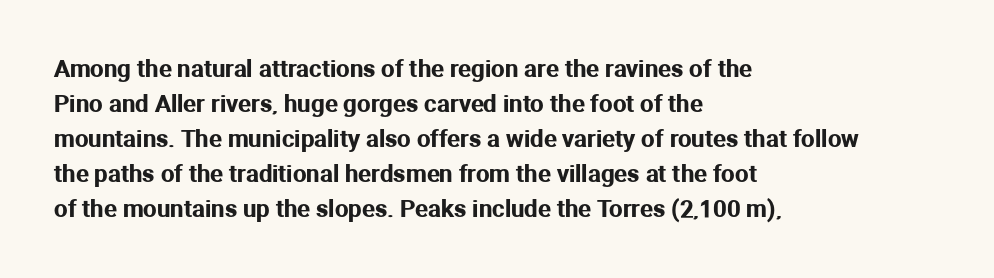
{"italic": "no", "underline": "no", "align": "left", "line_spacing": "normal", "line_spacing_ratio": 1.46, "letter_spacing": "normal", "letter_spacing_em": 0.0, "glyph_px": 24}
